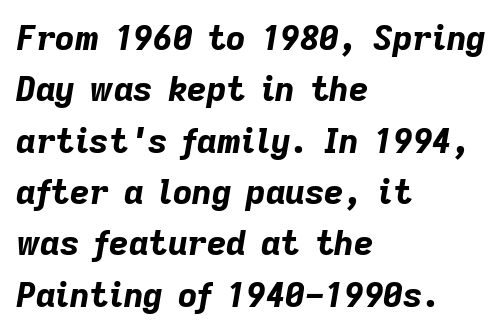
The image shows 34 px bold type, italic (leaning right); set left-aligned, normal line spacing (1.51x), normal letter spacing, not underlined; low stroke contrast and a medium x-height.
